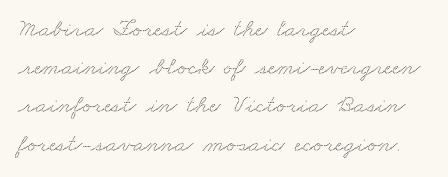
{"underline": "no", "align": "left", "line_spacing": "normal", "line_spacing_ratio": 1.53, "letter_spacing": "normal", "letter_spacing_em": 0.0, "glyph_px": 25}
